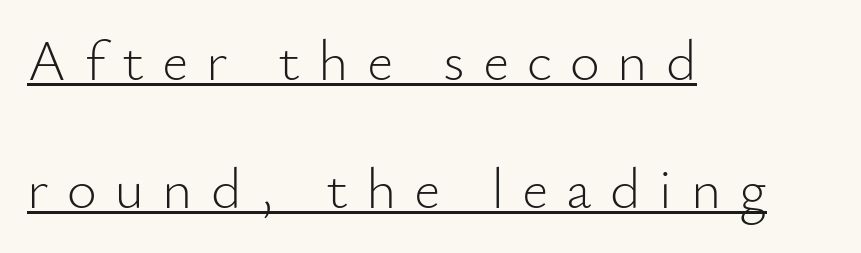
{"serif": "no", "italic": "no", "bold": "no", "weight": "light", "width": "normal", "stroke_contrast": "low", "x_height": "small", "monospaced": "no", "underline": "yes", "align": "left", "line_spacing": "loose", "line_spacing_ratio": 2.21, "letter_spacing": "wide", "letter_spacing_em": 0.31, "glyph_px": 58}
